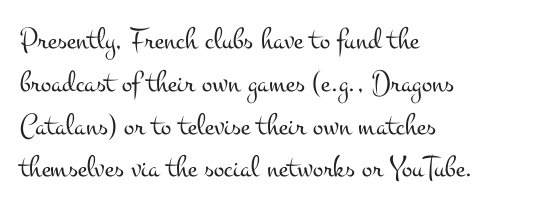
The passage shown stacks its lines at a standard gap. Layout note: lines flush left. The passage shown has conventional tracking throughout. Letters have the restrained weight of plain body copy at most. The letters advance in unequal steps, a hallmark of proportional type.
